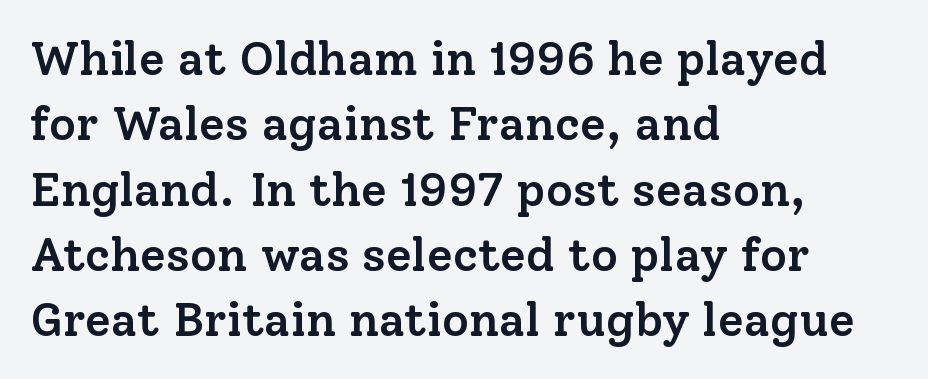
{"serif": "yes", "italic": "no", "bold": "semi", "weight": "semibold", "width": "normal", "stroke_contrast": "low", "x_height": "medium", "monospaced": "no", "underline": "no", "align": "left", "line_spacing": "normal", "line_spacing_ratio": 1.39, "letter_spacing": "normal", "letter_spacing_em": 0.0, "glyph_px": 47}
